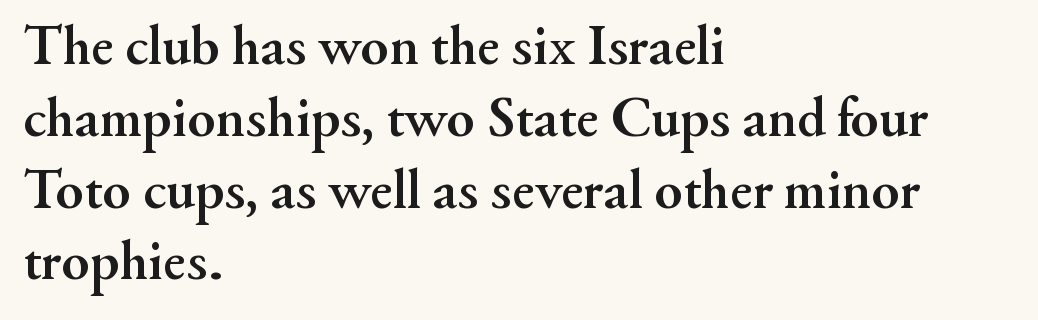
{"serif": "yes", "italic": "no", "bold": "yes", "weight": "semibold", "width": "normal", "stroke_contrast": "medium", "x_height": "small", "monospaced": "no", "underline": "no", "align": "left", "line_spacing": "normal", "line_spacing_ratio": 1.26, "letter_spacing": "normal", "letter_spacing_em": 0.0, "glyph_px": 57}
